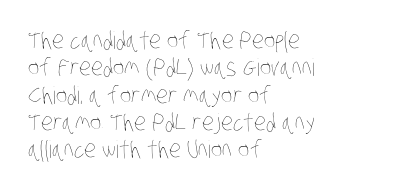
Q: Is the text bold? A: No.
Q: Is the text underlined? A: No.
Q: How is the paragraph aligned? A: Left-aligned.
Q: Is the spacing between letters normal or unusually wide? A: Normal.
Q: Is the spacing between lines tight, normal or loose? A: Tight.
